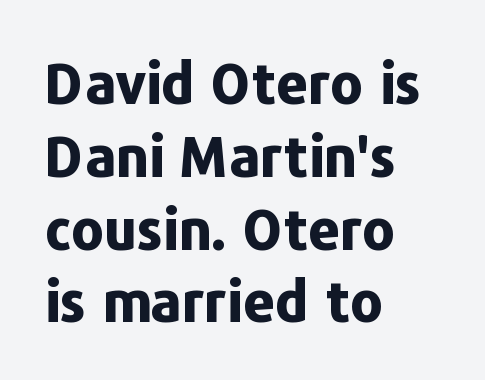
{"serif": "no", "italic": "no", "bold": "yes", "weight": "bold", "width": "normal", "stroke_contrast": "low", "x_height": "medium", "monospaced": "no", "underline": "no", "align": "left", "line_spacing": "normal", "line_spacing_ratio": 1.3, "letter_spacing": "normal", "letter_spacing_em": 0.0, "glyph_px": 56}
